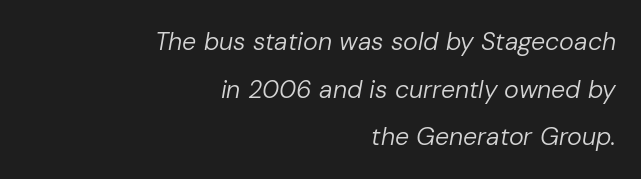
The image shows 25 px text type, italic (leaning right); set right-aligned, loose line spacing (1.91x), normal letter spacing, not underlined.
